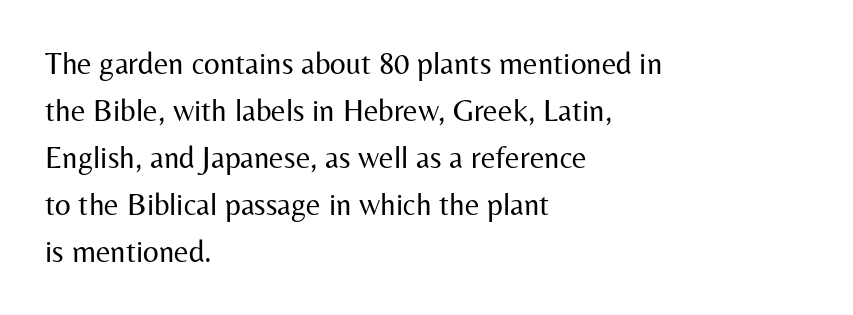
Looks like regular typesetting: each glyph gets only the width it needs. Regarding leading, the lines here are spaced in the standard way. This rendering employs a face without finishing strokes, i.e., a sans-serif. Each line starts at the same left margin while the right side varies. Inter-character spacing is left at the font's built-in metrics.
